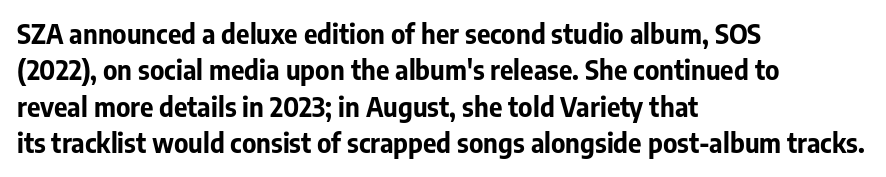
{"italic": "no", "bold": "yes", "underline": "no", "align": "left", "line_spacing": "normal", "line_spacing_ratio": 1.4, "letter_spacing": "normal", "letter_spacing_em": 0.0, "glyph_px": 26}
